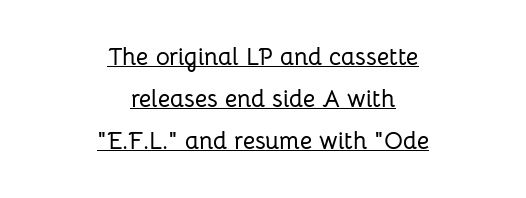
Layout note: lines centered. Decoration check: the copy is underlined. Nope, not italic — everything's standing straight. What stands out about the letter spacing? Nothing — it is the standard amount.
